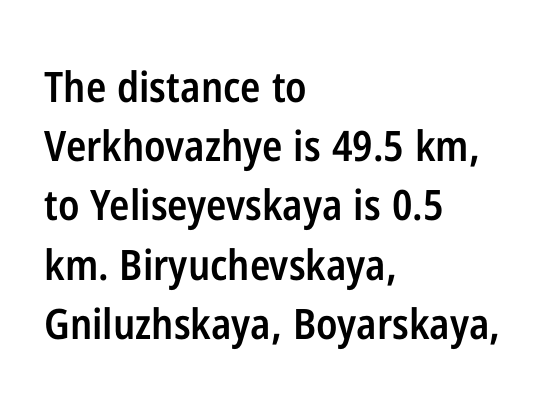
The image shows 42 px semibold, condensed sans-serif type, upright; set left-aligned, normal line spacing (1.41x), normal letter spacing, not underlined; low stroke contrast and a medium x-height.
